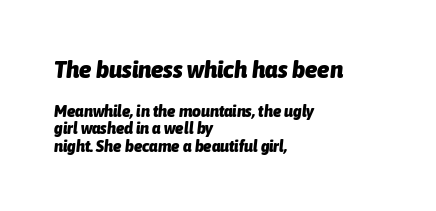
Q: Is the text bold? A: Yes.
Q: Is the text italic (slanted)? A: Yes, it leans right by about 6 degrees.
Q: Is the text underlined? A: No.
Q: How is the paragraph aligned? A: Left-aligned.
Q: Is the spacing between letters normal or unusually wide? A: Normal.
Q: Is the spacing between lines tight, normal or loose? A: Tight.
Q: Which block of text is set in a larger size, the first (top) or the second (bottom)? A: The first (top) one.
